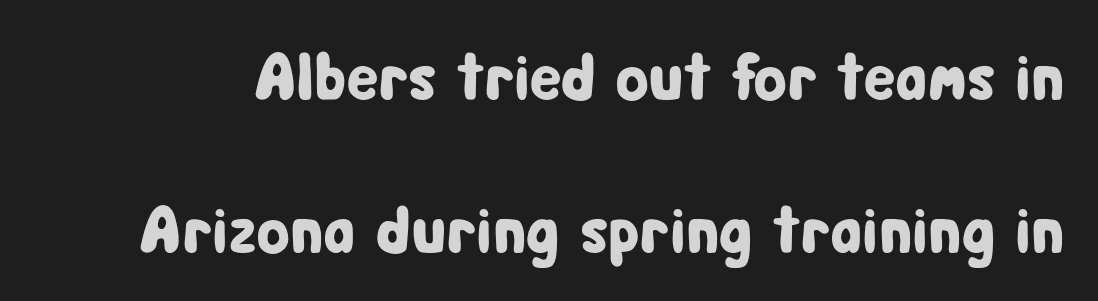
The image shows 67 px condensed sans-serif type, upright; set loose line spacing (2.28x), normal letter spacing, not underlined; low stroke contrast and a medium x-height.
